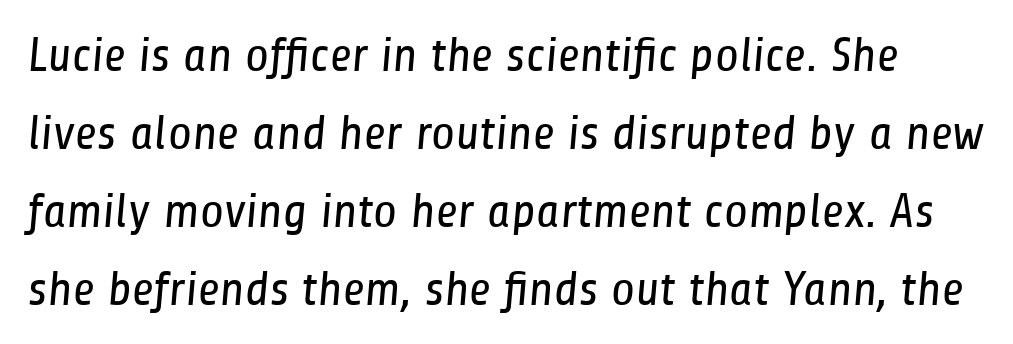
{"serif": "no", "bold": "no", "weight": "regular", "width": "condensed", "stroke_contrast": "low", "x_height": "medium", "monospaced": "no", "underline": "no", "line_spacing": "normal", "line_spacing_ratio": 1.59, "letter_spacing": "normal", "letter_spacing_em": 0.0, "glyph_px": 49}
